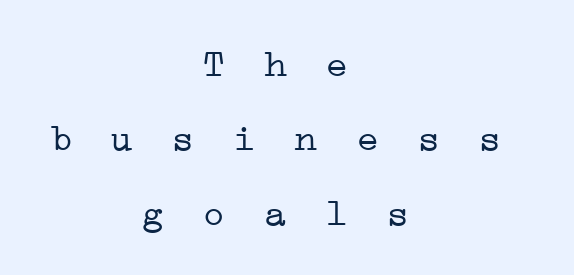
{"serif": "yes", "bold": "no", "weight": "light", "width": "wide", "stroke_contrast": "low", "x_height": "medium", "monospaced": "yes", "underline": "no", "align": "center", "line_spacing": "loose", "line_spacing_ratio": 1.91, "letter_spacing": "wide", "letter_spacing_em": 0.37, "glyph_px": 39}
